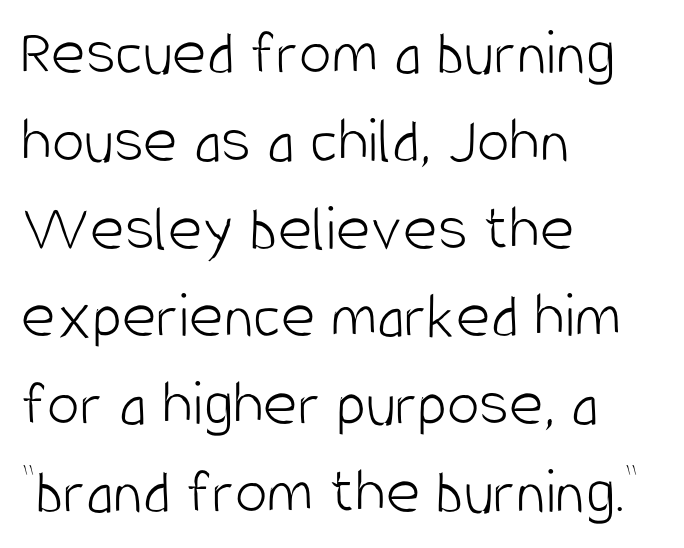
A quiet, ordinary-to-light weight characterises the typeface. Has an underline been added? It has not. Horizontal alignment here is leftward, the default for most running prose. Is there any slant? The stems are plumb. The letters carry no serifs — their stems end cleanly without finishing strokes.
